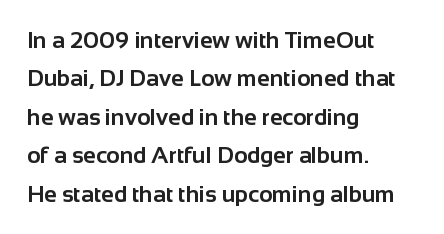
The image shows 23 px bold type, upright; set left-aligned, normal line spacing (1.67x), normal letter spacing, not underlined.
